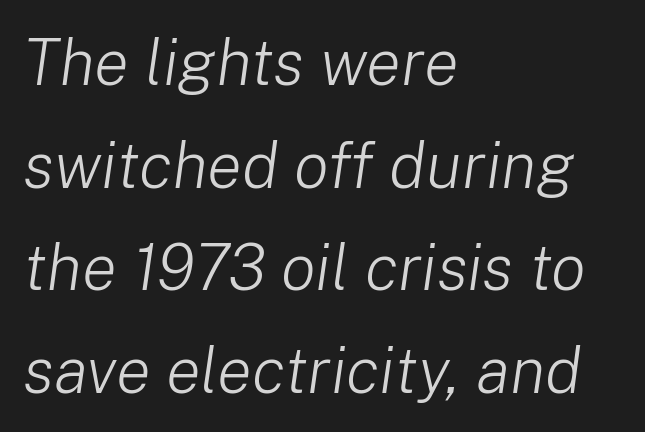
Q: Is the text bold? A: No.
Q: Is the text italic (slanted)? A: Yes, it leans right by about 8 degrees.
Q: Is the text underlined? A: No.
Q: How is the paragraph aligned? A: Left-aligned.
Q: Is the spacing between letters normal or unusually wide? A: Normal.
Q: Is the spacing between lines tight, normal or loose? A: Normal.
Q: Width (condensed, normal, or wide)? A: Normal.
Q: Stroke contrast? A: Low.
Q: x-height? A: Medium.
Q: Monospaced? A: No.
